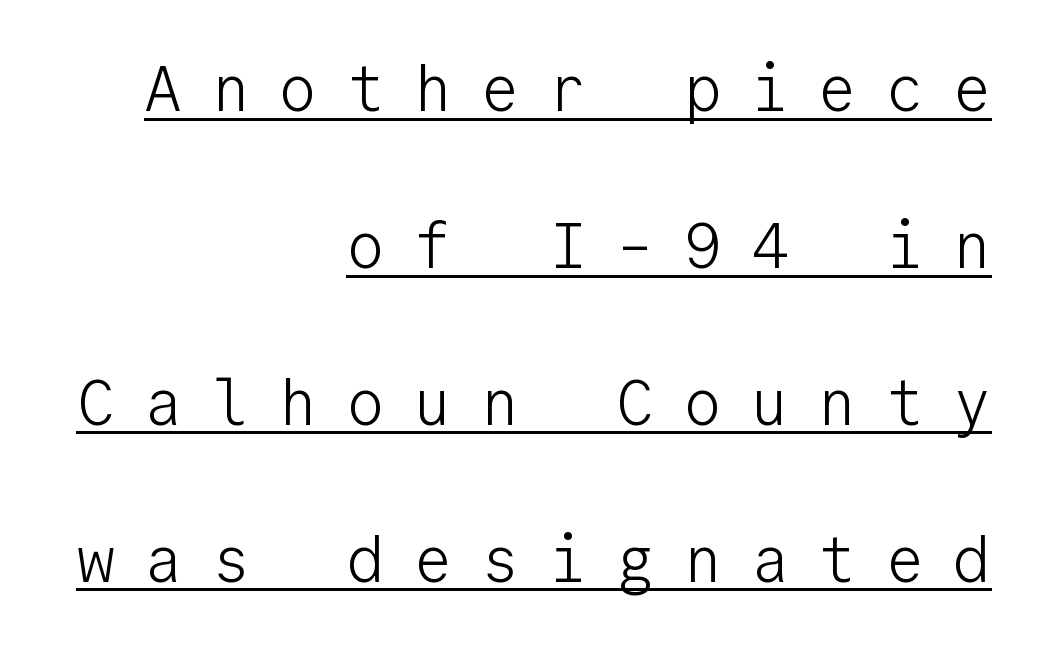
The image shows 63 px light sans-serif type, upright, monospaced; set right-aligned, loose line spacing (2.49x), unusually wide letter spacing (+0.47 em), underlined; low stroke contrast and a medium x-height.
